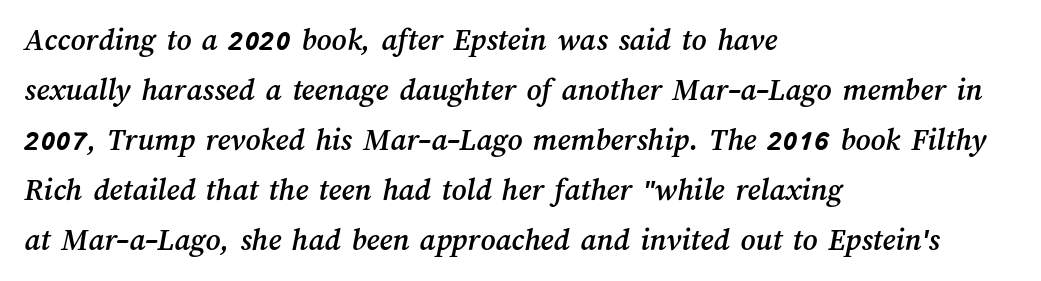
Here the designer chose a conventional face with non-uniform glyph widths. The passage shown is not underscored anywhere. Glyph-to-glyph distance matches everyday printed text. Compared with typical paragraphs, the rows here are spaced about the same. A classic flush-left, rag-right setting is used for this passage.
